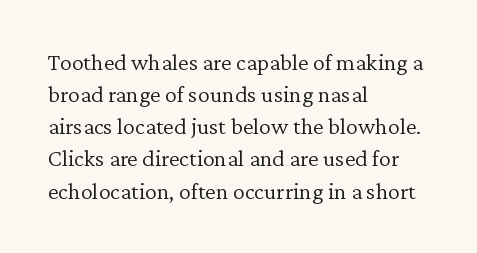
{"italic": "no", "bold": "no", "underline": "no", "align": "left", "line_spacing": "normal", "line_spacing_ratio": 1.34, "letter_spacing": "normal", "letter_spacing_em": 0.0, "glyph_px": 24}
